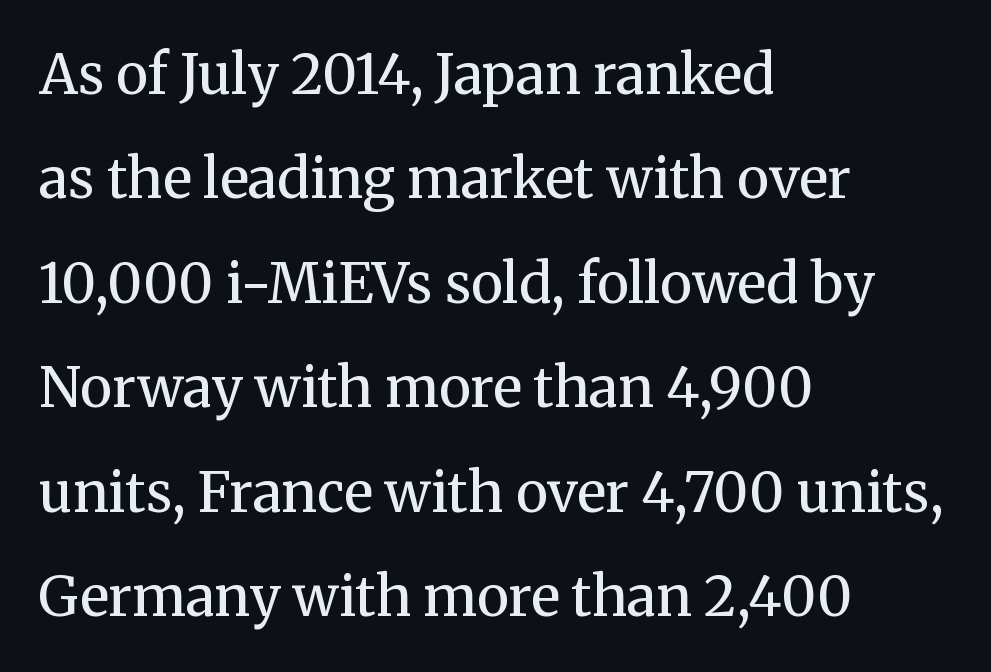
Q: Is the text bold? A: No.
Q: Is the text italic (slanted)? A: No, it is upright.
Q: Is the typeface a serif or a sans-serif typeface? A: Serif.
Q: Is the text underlined? A: No.
Q: How is the paragraph aligned? A: Left-aligned.
Q: Is the spacing between letters normal or unusually wide? A: Normal.
Q: Is the spacing between lines tight, normal or loose? A: Loose.
Q: Width (condensed, normal, or wide)? A: Normal.
Q: Stroke contrast? A: Medium.
Q: x-height? A: Medium.
Q: Monospaced? A: No.
